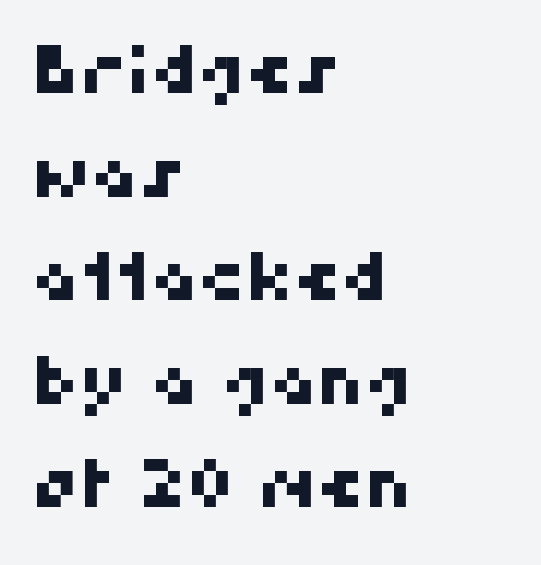
Q: Is the typeface a serif or a sans-serif typeface? A: Sans-serif.
Q: Is the text underlined? A: No.
Q: How is the paragraph aligned? A: Left-aligned.
Q: Is the spacing between letters normal or unusually wide? A: Normal.
Q: Is the spacing between lines tight, normal or loose? A: Normal.
Q: Width (condensed, normal, or wide)? A: Normal.
Q: Stroke contrast? A: High.
Q: x-height? A: Medium.
Q: Monospaced? A: No.
